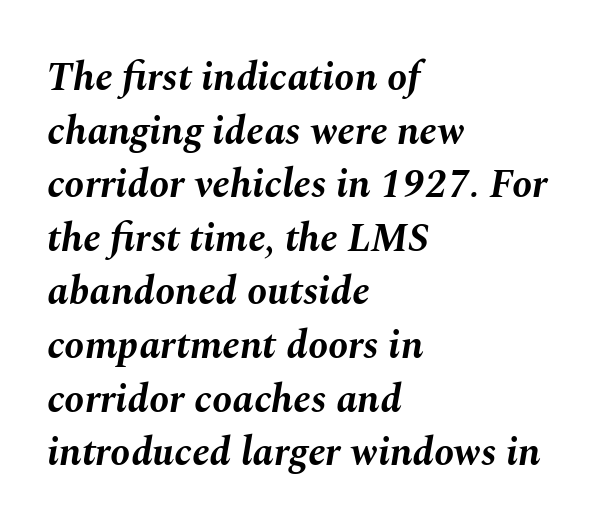
Only glyphs here, with clear space below each row. Casual observation: everything's shoved over to the left. The glyphs look as if they've been sheared to an angle. The face used here is proportionally spaced, like ordinary book or web type.
